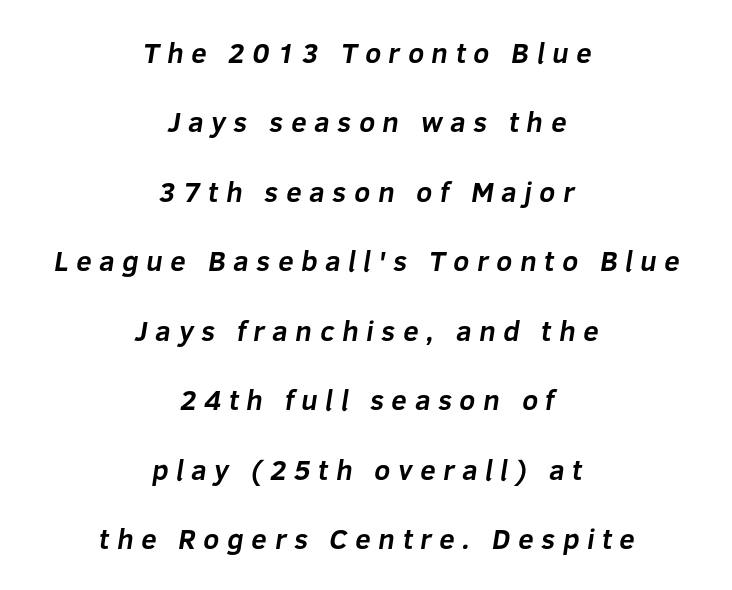
Q: Is the text bold? A: Yes.
Q: Is the typeface a serif or a sans-serif typeface? A: Sans-serif.
Q: Is the text underlined? A: No.
Q: How is the paragraph aligned? A: Centered.
Q: Is the spacing between letters normal or unusually wide? A: Unusually wide.
Q: Is the spacing between lines tight, normal or loose? A: Loose.
Q: Width (condensed, normal, or wide)? A: Normal.
Q: Stroke contrast? A: Low.
Q: x-height? A: Medium.
Q: Monospaced? A: No.
